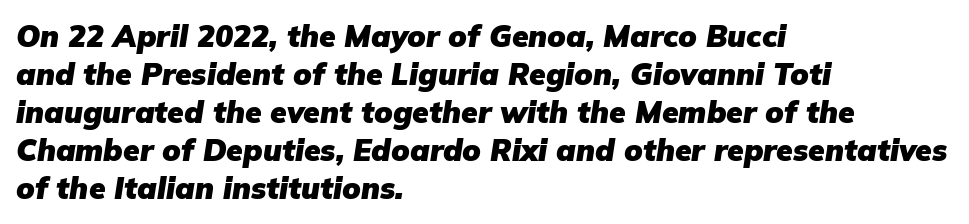
What weight is shown? A full bold with thick strokes. A student would call this left alignment; a typographer would say flush left, rag right. Character widths vary here, with narrow letters taking less room than wide ones. The rendering keeps characters at their native spacing. Clear beneath every line of the passage.
